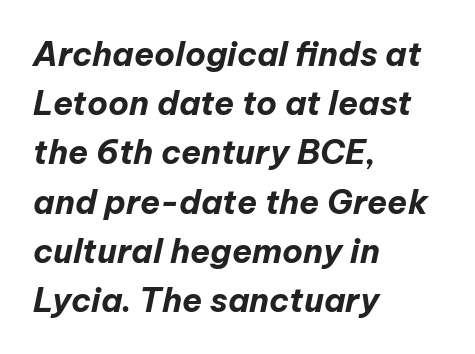
The typesetting leans heavy: a genuine bold. Descenders are the only things crossing below the line. Note the varied advance widths — an 'i' is clearly narrower than an 'm'. Successive baselines arrive at the customary interval.
